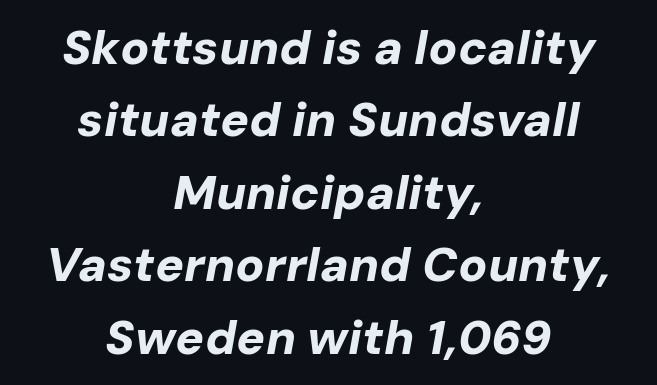
The image shows 48 px bold type, italic (leaning right); set centered, normal line spacing (1.51x), normal letter spacing, not underlined; low stroke contrast and a medium x-height.
